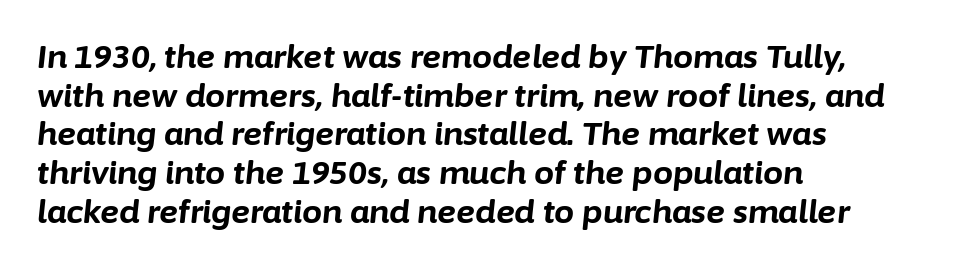
The image shows 32 px bold type, italic (leaning right); set left-aligned, line spacing 1.21x, normal letter spacing, not underlined; low stroke contrast and a medium x-height.
